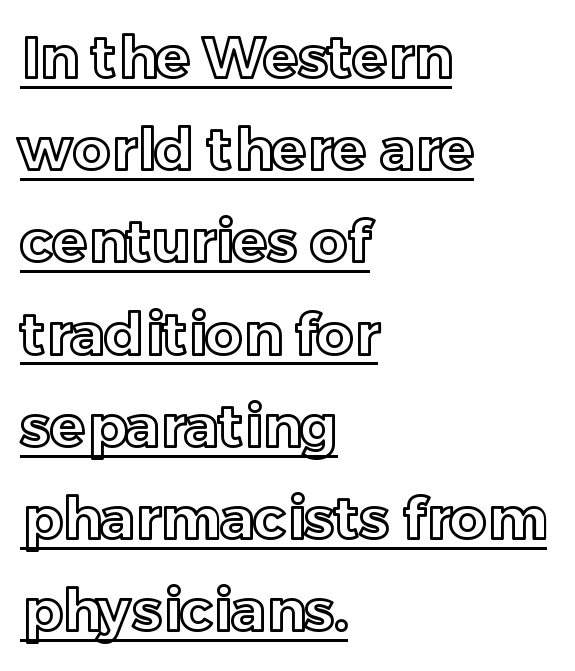
Here the designer chose a conventional face with non-uniform glyph widths. You can see a thin bar hugging the bottom of the glyphs. The axis of the letterforms is exactly vertical. These lines are set flush left with a ragged right edge. The gaps between neighbouring characters are ordinary and unremarkable. Vertical spacing — default.
